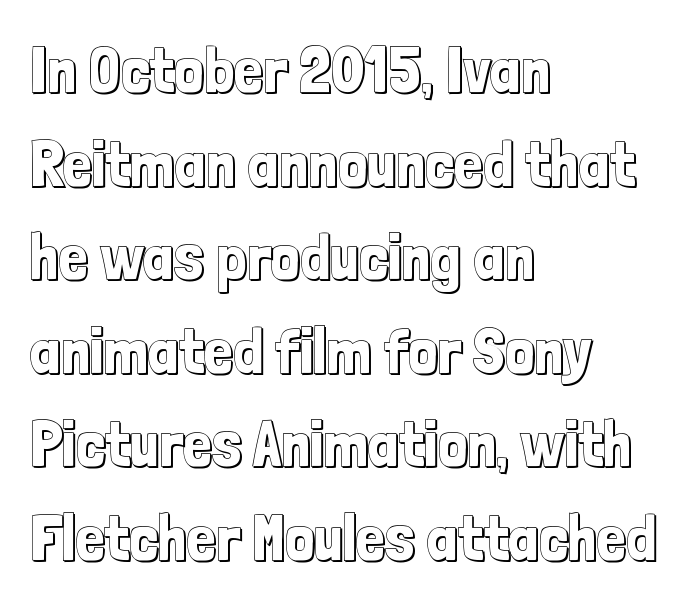
The image shows 65 px condensed type, upright; set left-aligned, normal line spacing (1.44x), normal letter spacing, not underlined; a medium x-height.
